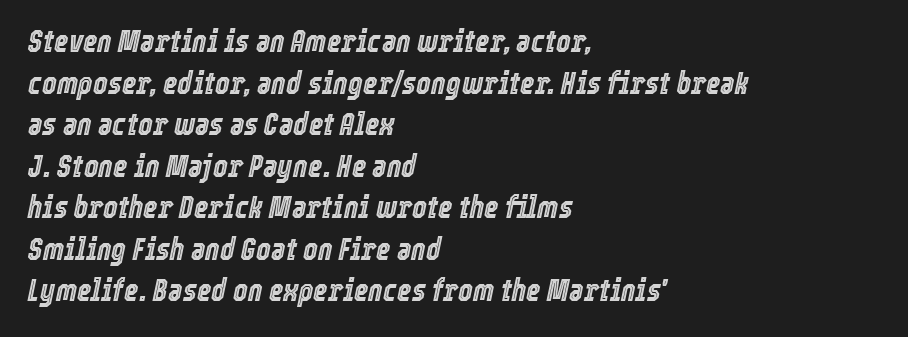
Spacing verdict: proportional, widths tailored to each character. These lines were composed using italics. The space directly below the letters is spotless. These lines sit exactly where default settings would place them. The lines are quadded left. There is no visible air inserted between adjacent glyphs.
